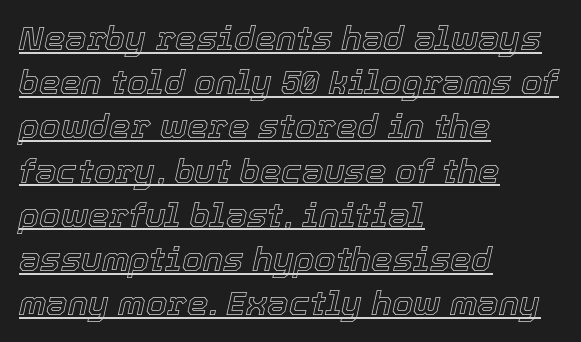
Horizontal bands of white between lines are of average thickness. Line starts are locked; line ends wander. Is this a fixed-width face? No — the glyphs have proportional, varying widths. Each line of the rendering has a horizontal stroke beneath the glyphs. The letterforms sit shoulder to shoulder at normal distance.
